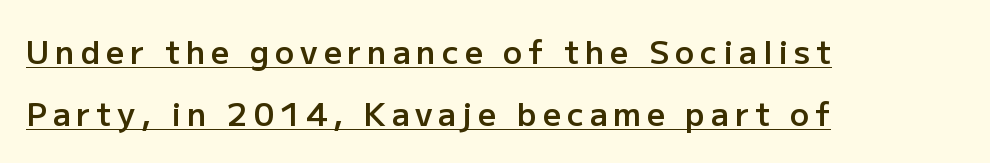
{"serif": "no", "italic": "no", "bold": "semi", "weight": "semibold", "width": "normal", "stroke_contrast": "low", "x_height": "medium", "monospaced": "no", "underline": "yes", "align": "left", "line_spacing": "loose", "line_spacing_ratio": 1.94, "glyph_px": 32}
